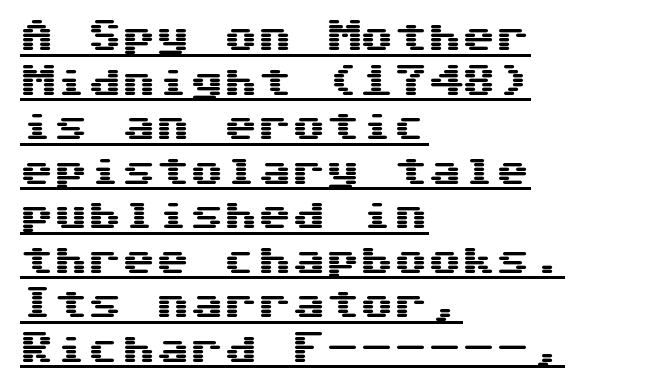
The image shows 34 px wide sans-serif type, upright; set left-aligned, normal line spacing (1.31x), normal letter spacing, underlined; medium stroke contrast and a medium x-height.
